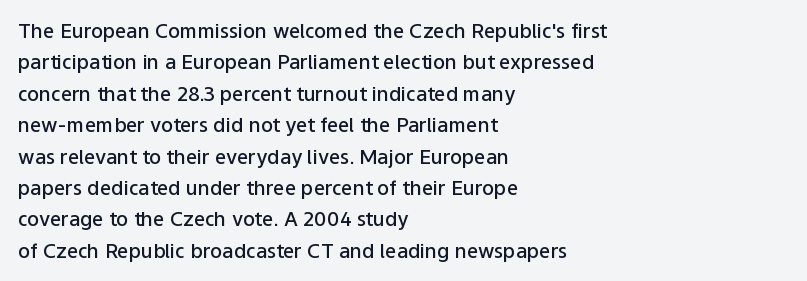
The characters look somewhat weighty, a semibold short of true bold. The passage shown is not underscored anywhere. Tall strokes in this sample are plumb rather than angled. Observe the ordinary spacing: letters are neighbours, not strangers.
